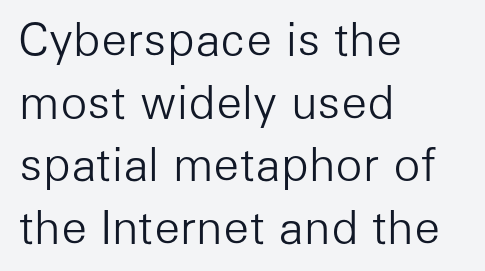
The image shows 45 px light sans-serif type, upright; set left-aligned, normal line spacing (1.39x), normal letter spacing, not underlined; low stroke contrast and a medium x-height.
